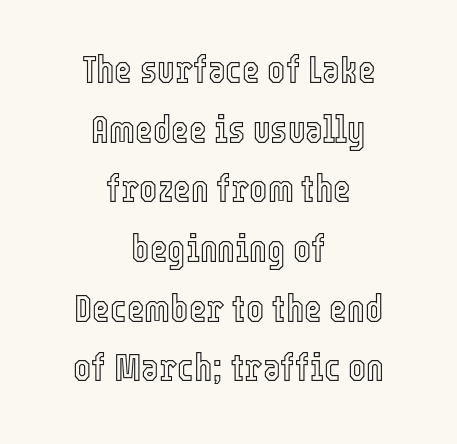
Q: Is the text italic (slanted)? A: No, it is upright.
Q: Is the text underlined? A: No.
Q: How is the paragraph aligned? A: Centered.
Q: Is the spacing between letters normal or unusually wide? A: Normal.
Q: Is the spacing between lines tight, normal or loose? A: Normal.
Q: Width (condensed, normal, or wide)? A: Condensed.
Q: x-height? A: Medium.
Q: Monospaced? A: No.
